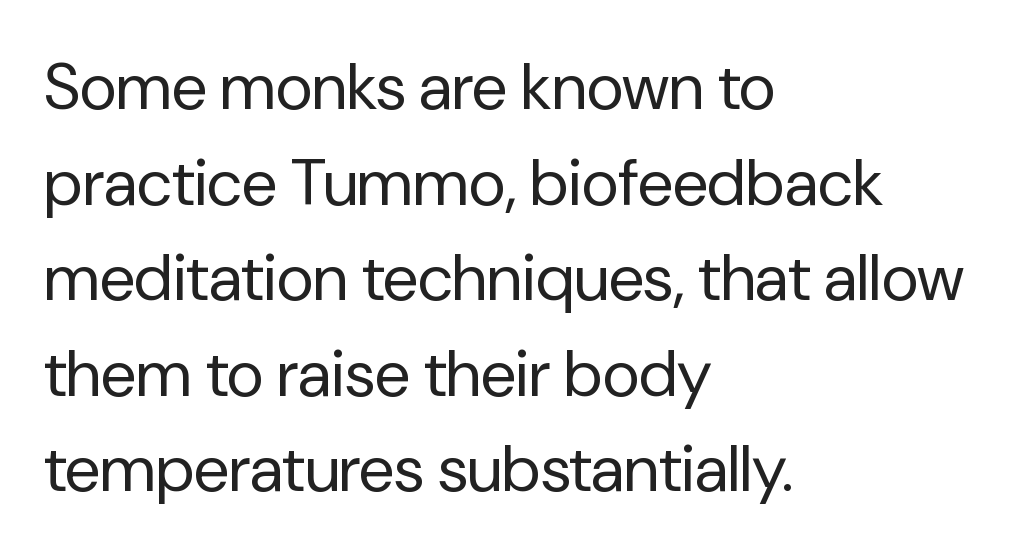
Q: Is the text bold? A: No.
Q: Is the text italic (slanted)? A: No, it is upright.
Q: Is the typeface a serif or a sans-serif typeface? A: Sans-serif.
Q: Is the text underlined? A: No.
Q: How is the paragraph aligned? A: Left-aligned.
Q: Is the spacing between letters normal or unusually wide? A: Normal.
Q: Is the spacing between lines tight, normal or loose? A: Normal.
Q: Width (condensed, normal, or wide)? A: Normal.
Q: Stroke contrast? A: Low.
Q: x-height? A: Medium.
Q: Monospaced? A: No.
